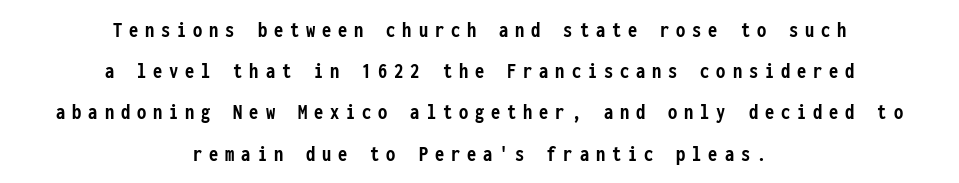
{"italic": "no", "bold": "yes", "underline": "no", "align": "center", "line_spacing_ratio": 1.79, "letter_spacing": "wide", "letter_spacing_em": 0.3, "glyph_px": 23}
